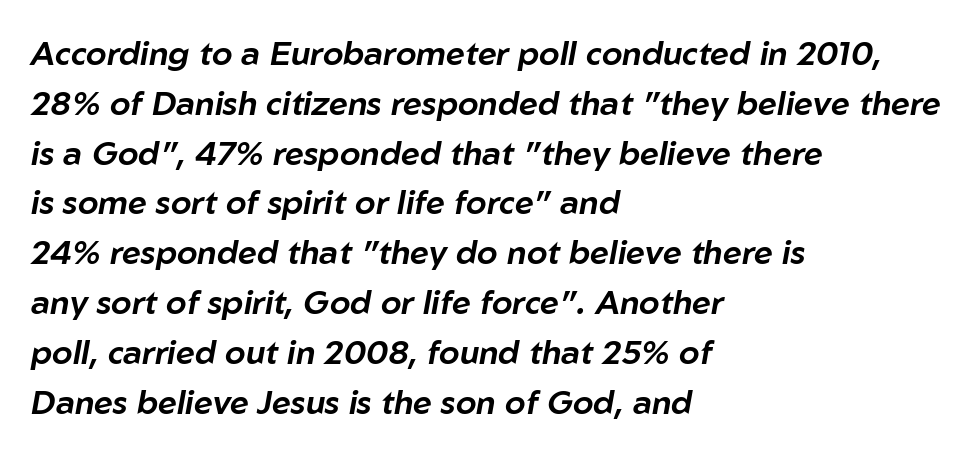
Q: Is the text italic (slanted)? A: Yes, it leans right by about 10 degrees.
Q: Is the text underlined? A: No.
Q: How is the paragraph aligned? A: Left-aligned.
Q: Is the spacing between letters normal or unusually wide? A: Normal.
Q: Is the spacing between lines tight, normal or loose? A: Normal.
Q: Width (condensed, normal, or wide)? A: Normal.
Q: Stroke contrast? A: Low.
Q: x-height? A: Medium.
Q: Monospaced? A: No.
